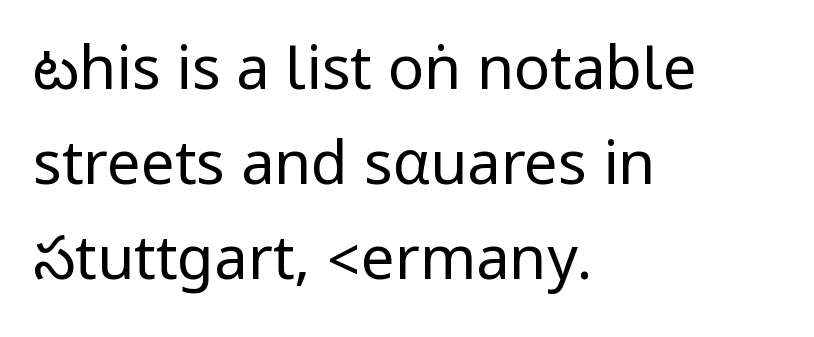
The image shows 60 px regular-weight, condensed sans-serif type, upright; set left-aligned, normal line spacing (1.58x), normal letter spacing, not underlined; low stroke contrast.
